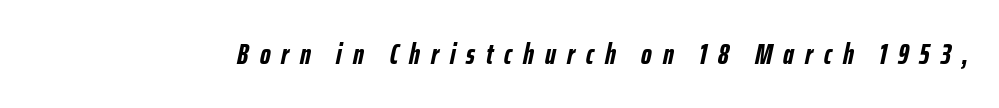
{"italic": "yes", "lean": "right", "slant_degrees": 12, "bold": "yes", "weight": "semibold", "width": "condensed", "stroke_contrast": "low", "x_height": "medium", "monospaced": "no", "underline": "no", "letter_spacing": "wide", "letter_spacing_em": 0.38, "glyph_px": 29}
